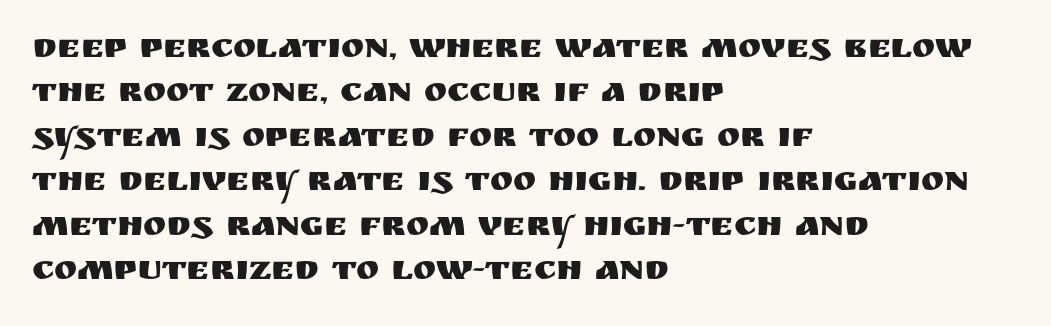
{"serif": "no", "italic": "no", "width": "normal", "stroke_contrast": "medium", "x_height": "large", "monospaced": "no", "underline": "no", "align": "left", "line_spacing": "normal", "line_spacing_ratio": 1.27, "letter_spacing": "normal", "letter_spacing_em": 0.0, "glyph_px": 35}
